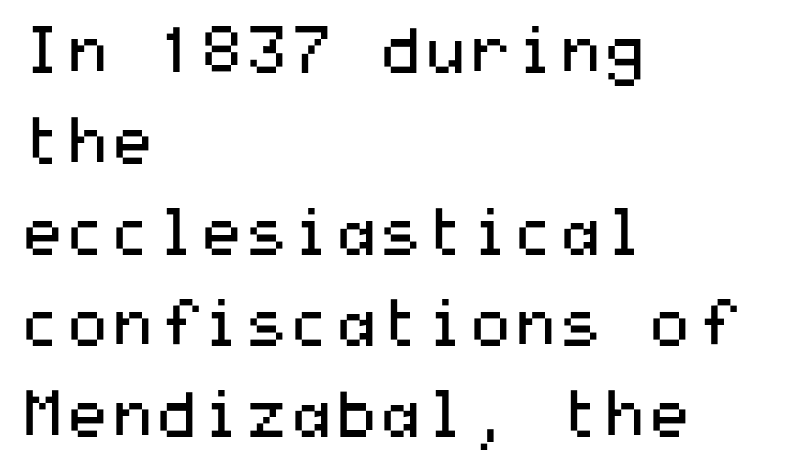
The space between consecutive lines is moderate. Glyph-to-glyph distance matches everyday printed text. The lettering stays uniformly vertical, giving the passage a roman look. The cut favours lightness, reaching ordinary text weight at its darkest. Check the space under the baseline: it is left empty.
